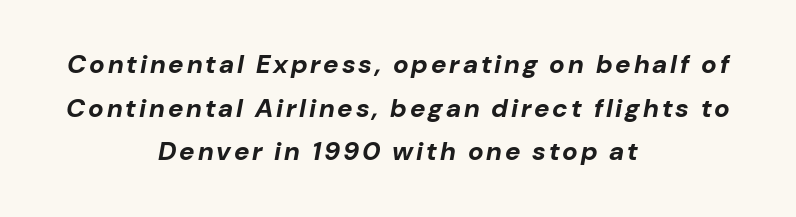
Caption: multi-line text, centered on the measure. Each row of text sits above clean, open space. These lines were composed using italics. In terms of weight, the rendering is a true, heavy bold. Summary of vertical rhythm: regular, with standard interline spacing.
